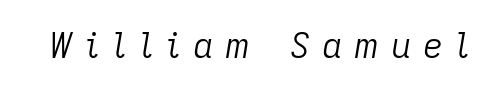
The image shows 35 px light type, italic (leaning right); set unusually wide letter spacing (+0.34 em), not underlined; low stroke contrast and a medium x-height.
